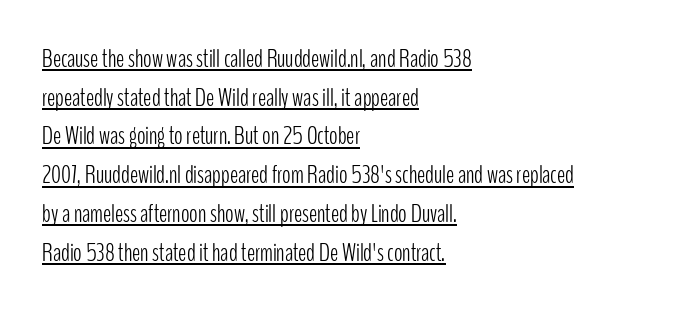
Every stem runs plumb, perpendicular to the baseline. The passage shown is not bold in any degree. Decoration check: the copy is underlined. Spacing between characters is what you'd get straight out of the box. Interline gaps are of average width in this sample.
